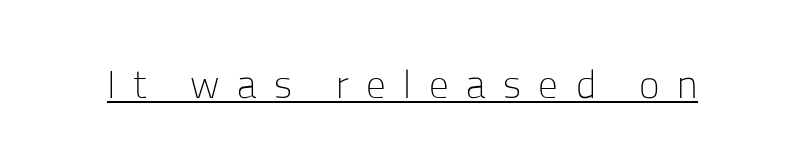
The image shows 39 px light sans-serif type, upright; set unusually wide letter spacing (+0.45 em), underlined; low stroke contrast and a medium x-height.
